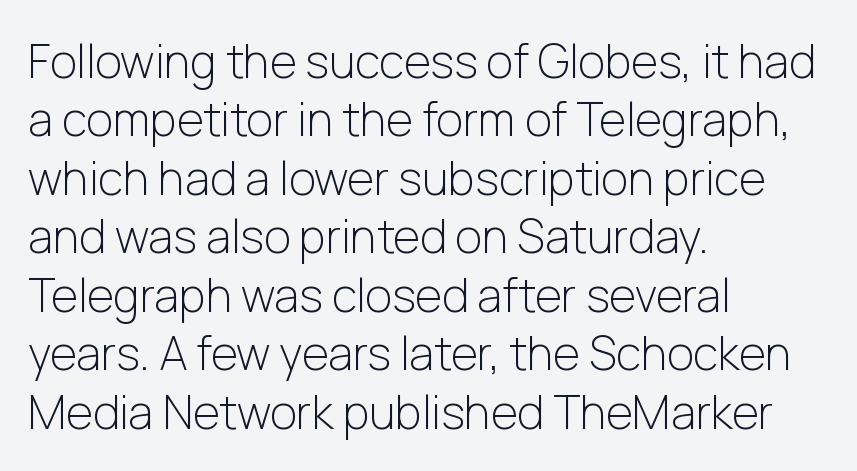
Q: Is the text bold? A: No.
Q: Is the text italic (slanted)? A: No, it is upright.
Q: Is the typeface a serif or a sans-serif typeface? A: Sans-serif.
Q: Is the text underlined? A: No.
Q: How is the paragraph aligned? A: Left-aligned.
Q: Is the spacing between letters normal or unusually wide? A: Normal.
Q: Is the spacing between lines tight, normal or loose? A: Normal.
Q: Width (condensed, normal, or wide)? A: Normal.
Q: Stroke contrast? A: Low.
Q: x-height? A: Medium.
Q: Monospaced? A: No.
